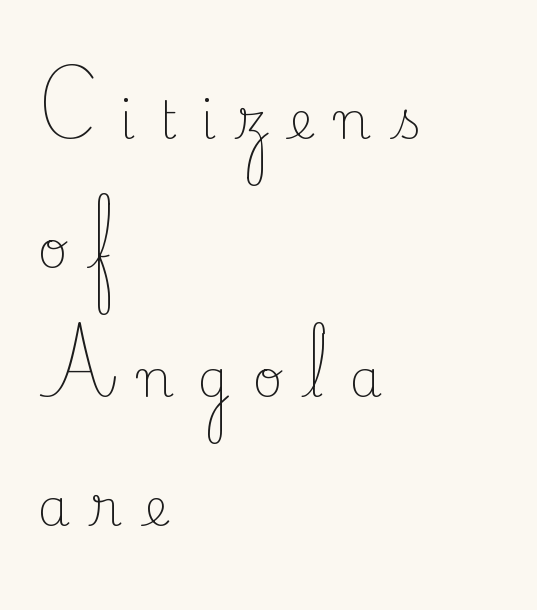
The designer dialed line spacing up above the default. On a weight scale, this lands at 450 or below. The text was rendered using a seriffed face with decorative stroke endings. Think of a printed novel: that variable character pitch is what you see here. The space beneath each line is pristine and unruled.
